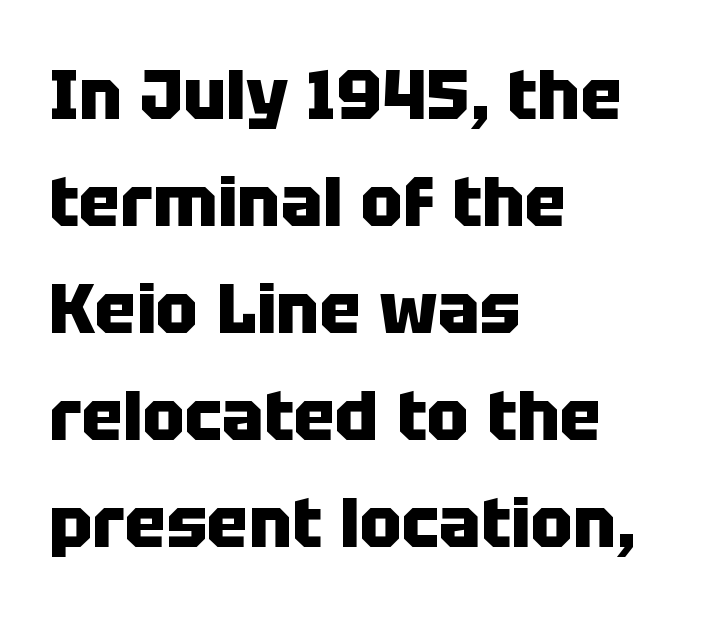
The image shows 70 px heavy sans-serif type, upright; set left-aligned, normal line spacing (1.53x), normal letter spacing, not underlined; low stroke contrast and a large x-height.
